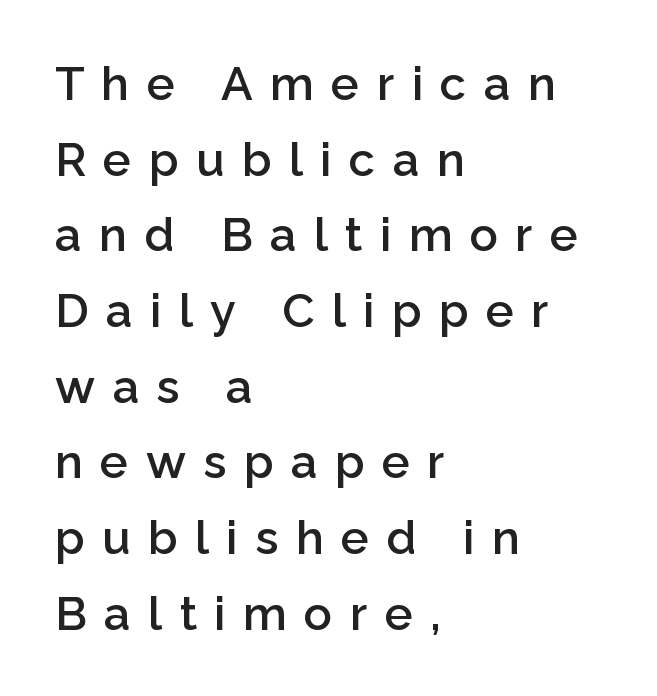
{"serif": "no", "italic": "no", "bold": "semi", "weight": "semibold", "width": "normal", "stroke_contrast": "low", "x_height": "medium", "monospaced": "no", "underline": "no", "align": "left", "line_spacing": "normal", "line_spacing_ratio": 1.61, "letter_spacing": "wide", "letter_spacing_em": 0.37, "glyph_px": 47}
